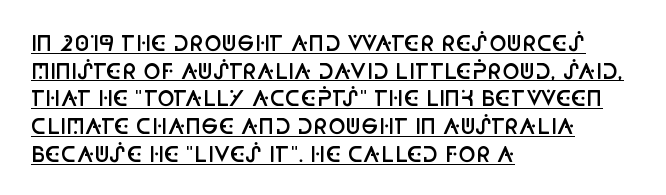
{"italic": "no", "bold": "semi", "underline": "yes", "align": "left", "line_spacing": "normal", "line_spacing_ratio": 1.32, "letter_spacing": "normal", "letter_spacing_em": 0.0, "glyph_px": 21}
